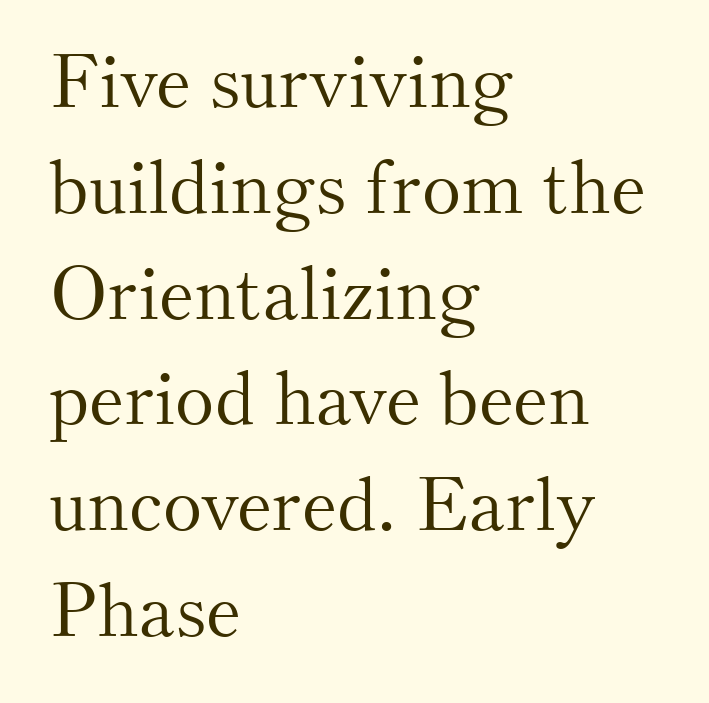
The image shows 74 px light serif type, upright; set left-aligned, normal line spacing (1.43x), normal letter spacing, not underlined; medium stroke contrast and a small x-height.
